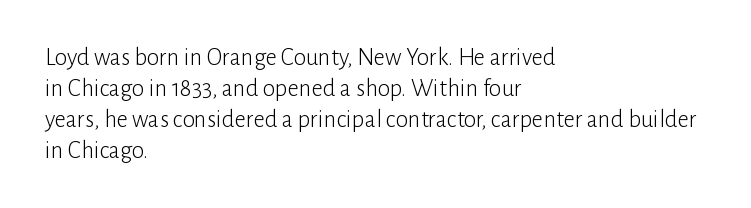
{"italic": "no", "bold": "no", "underline": "no", "align": "left", "line_spacing_ratio": 1.24, "letter_spacing": "normal", "letter_spacing_em": 0.0, "glyph_px": 25}
